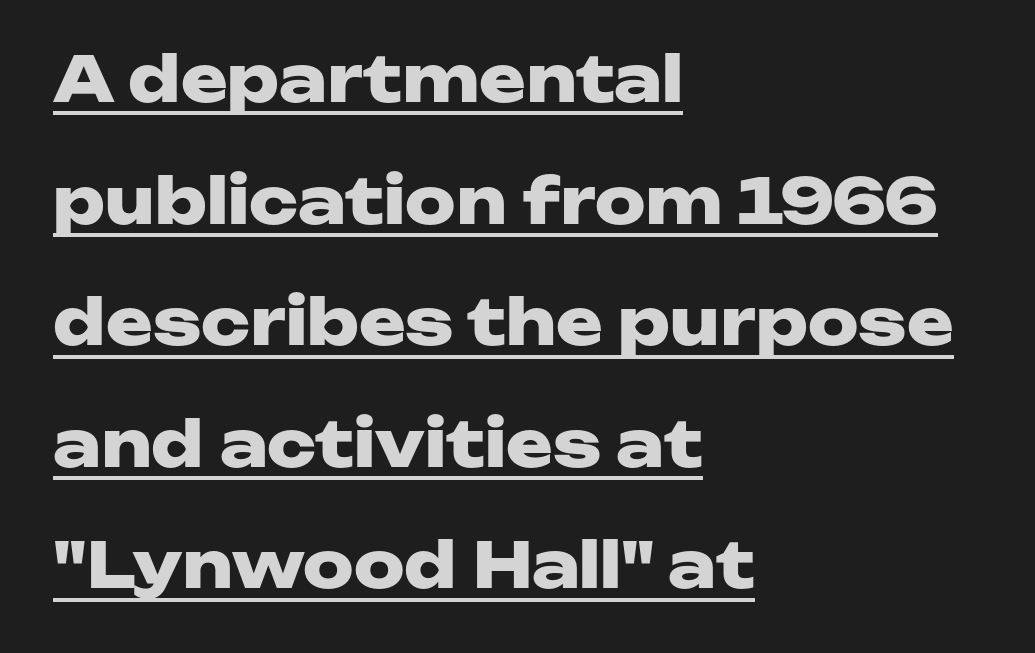
The image shows 63 px heavy, wide sans-serif type, upright; set left-aligned, loose line spacing (1.93x), normal letter spacing, underlined; low stroke contrast and a medium x-height.
